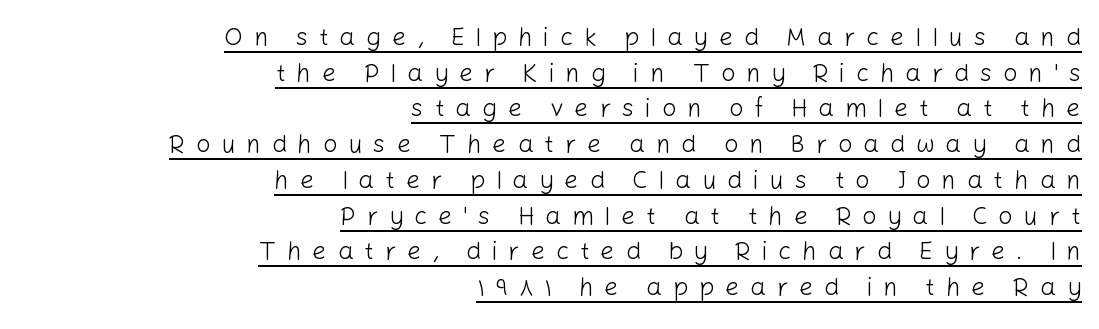
The image shows 25 px text type, upright; set right-aligned, normal line spacing (1.43x), unusually wide letter spacing (+0.43 em), underlined.
